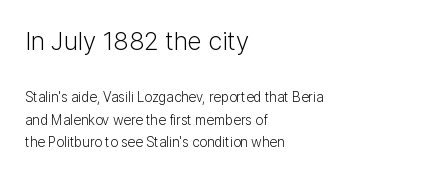
Q: Is the text bold? A: No.
Q: Is the text italic (slanted)? A: No, it is upright.
Q: Is the text underlined? A: No.
Q: How is the paragraph aligned? A: Left-aligned.
Q: Is the spacing between letters normal or unusually wide? A: Normal.
Q: Is the spacing between lines tight, normal or loose? A: Normal.
Q: Which block of text is set in a larger size, the first (top) or the second (bottom)? A: The first (top) one.
